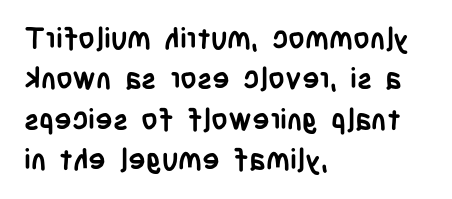
{"serif": "no", "italic": "no", "bold": "yes", "weight": "semibold", "width": "condensed", "stroke_contrast": "low", "x_height": "large", "monospaced": "no", "underline": "no", "align": "left", "line_spacing": "normal", "line_spacing_ratio": 1.39, "letter_spacing": "normal", "letter_spacing_em": 0.0, "glyph_px": 29}
